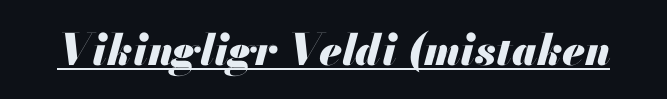
Q: Is the text bold? A: Yes.
Q: Is the text italic (slanted)? A: Yes, it leans right by about 13 degrees.
Q: Is the text underlined? A: Yes.
Q: Is the spacing between letters normal or unusually wide? A: Normal.
Q: Width (condensed, normal, or wide)? A: Normal.
Q: Stroke contrast? A: Medium.
Q: x-height? A: Small.
Q: Monospaced? A: No.
